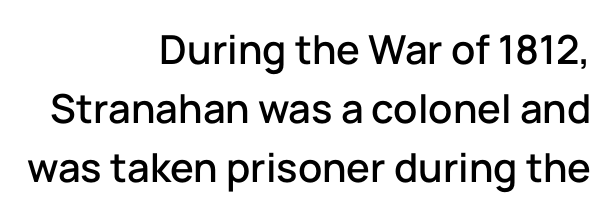
The image shows 40 px sans-serif type, upright; set right-aligned, normal line spacing (1.47x), normal letter spacing, not underlined; low stroke contrast and a medium x-height.
